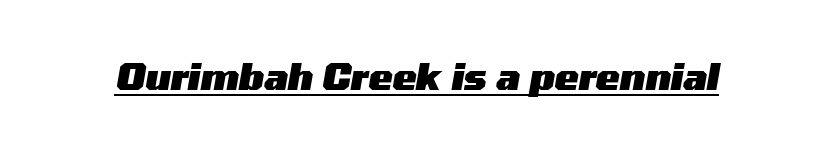
The image shows 36 px heavy, wide type, italic (leaning right); set normal letter spacing, underlined; medium stroke contrast and a medium x-height.
